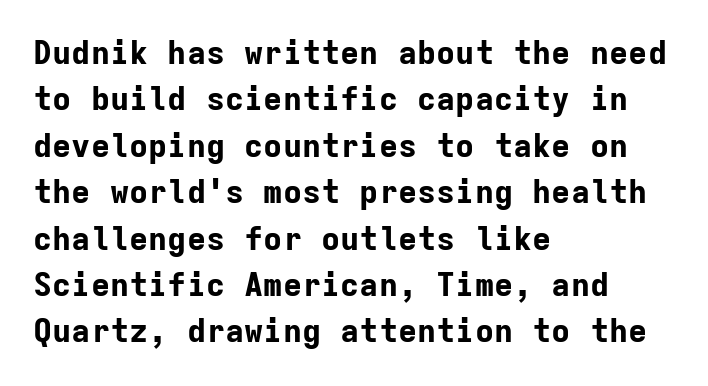
The image shows 32 px bold sans-serif type, upright, monospaced; set left-aligned, normal line spacing (1.45x), normal letter spacing, not underlined; low stroke contrast and a medium x-height.
